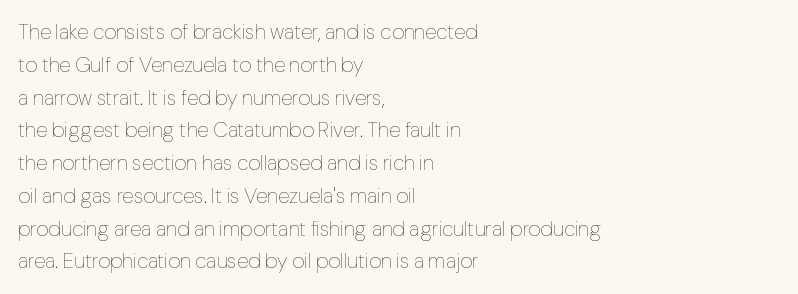
Upright lettering throughout. The rows are spaced the way most documents space them. These lines stack with their left ends in a neat column. The space beneath each line is pristine and unruled. This sample uses plain, unmodified letter spacing. Stem width sits at or under what a default text font uses.
